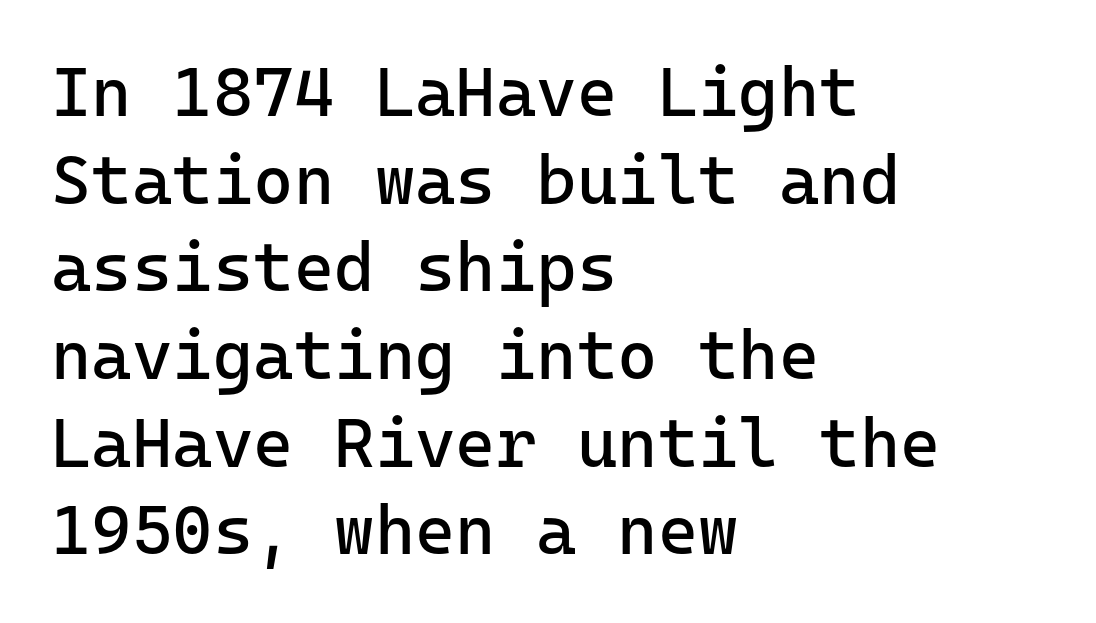
Q: Is the text bold? A: No.
Q: Is the text italic (slanted)? A: No, it is upright.
Q: Is the typeface a serif or a sans-serif typeface? A: Sans-serif.
Q: Is the text underlined? A: No.
Q: How is the paragraph aligned? A: Left-aligned.
Q: Is the spacing between letters normal or unusually wide? A: Normal.
Q: Is the spacing between lines tight, normal or loose? A: Normal.
Q: Width (condensed, normal, or wide)? A: Normal.
Q: Stroke contrast? A: Low.
Q: x-height? A: Medium.
Q: Monospaced? A: Yes.
